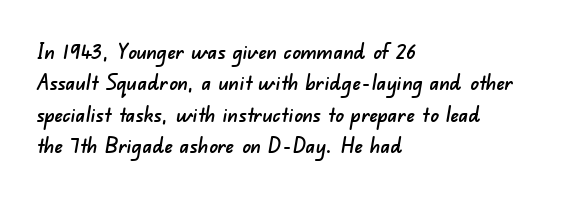
The image shows 21 px text type; set left-aligned, normal line spacing (1.5x), normal letter spacing, not underlined.
